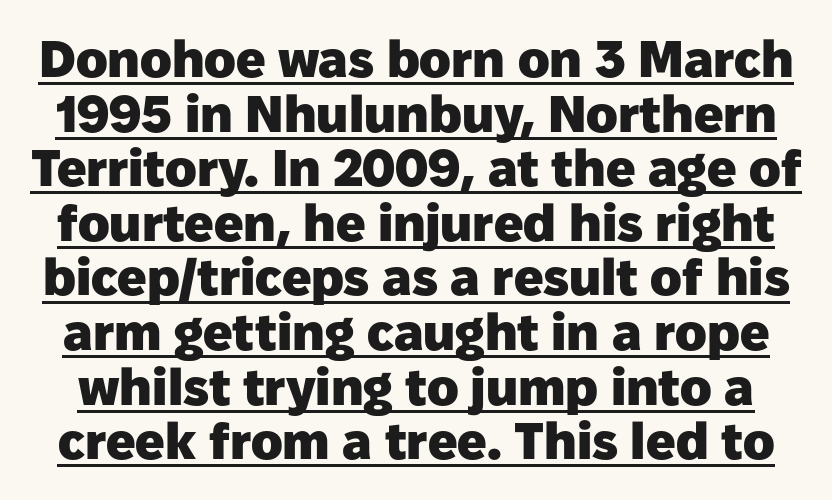
Strokes here are thick enough to call this a true bold. Spacing verdict: proportional, widths tailored to each character. Tracking here is standard; glyphs follow each other at the usual distance. Underlining? Definitely there. Rendered with straight, roman letterforms. The block of text is dense from top to bottom, with scant space between rows.
